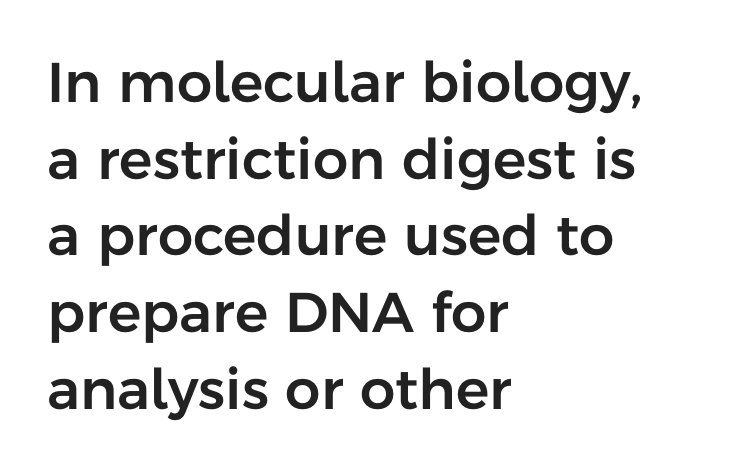
Horizontal bands of white between lines are of average thickness. Proportional: the letters do not fall into vertical columns. You can tell it's not italic because the verticals are truly vertical. Horizontally, the lines are justified to the leading edge only.
